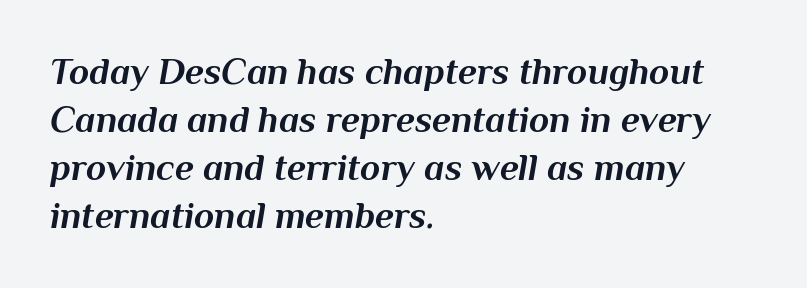
The image shows 37 px bold type, italic (leaning right); set left-aligned, normal line spacing (1.3x), normal letter spacing, not underlined; medium stroke contrast and a medium x-height.
